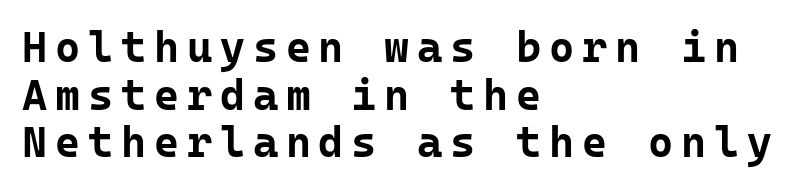
The image shows 43 px bold sans-serif type, upright, monospaced; set left-aligned, tight line spacing (1.11x), not underlined; low stroke contrast and a medium x-height.
